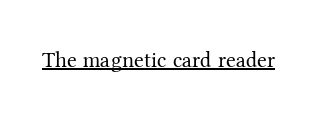
Q: Is the text bold? A: No.
Q: Is the text italic (slanted)? A: No, it is upright.
Q: Is the text underlined? A: Yes.
Q: Is the spacing between letters normal or unusually wide? A: Normal.
